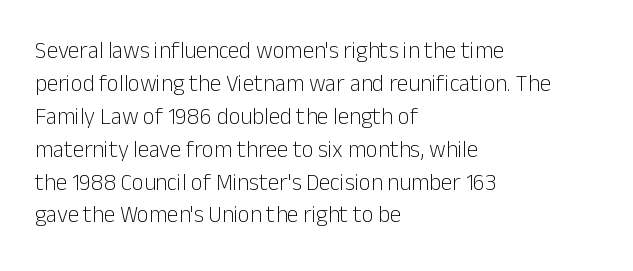
{"italic": "no", "bold": "no", "underline": "no", "align": "left", "line_spacing": "normal", "line_spacing_ratio": 1.43, "letter_spacing": "normal", "letter_spacing_em": 0.0, "glyph_px": 23}
